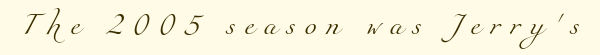
Q: Is the text bold? A: No.
Q: Is the text underlined? A: No.
Q: Is the spacing between letters normal or unusually wide? A: Unusually wide.
